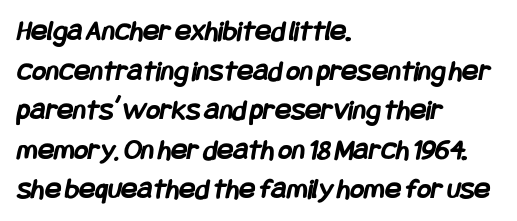
The image shows 30 px semibold, condensed sans-serif type; set left-aligned, normal line spacing (1.32x), normal letter spacing, not underlined; low stroke contrast and a large x-height.
